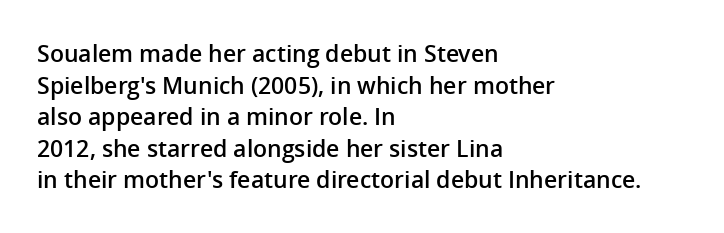
Ordinary non-slanted type is in use. This sample is left-justified, so line endings fall wherever the words run out. The letters sit at their default tracking, neither squeezed nor spread. Descenders are the only things crossing below the line.
